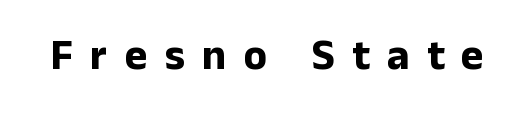
The image shows 43 px bold sans-serif type, upright; set unusually wide letter spacing (+0.4 em), not underlined; low stroke contrast and a medium x-height.
